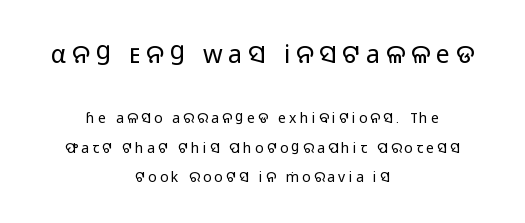
{"italic": "no", "bold": "no", "underline": "no", "align": "center", "line_spacing": "loose", "line_spacing_ratio": 2.09, "letter_spacing": "wide", "letter_spacing_em": 0.23, "larger_block": "first", "size_ratio": 1.79, "glyph_px": 25}
